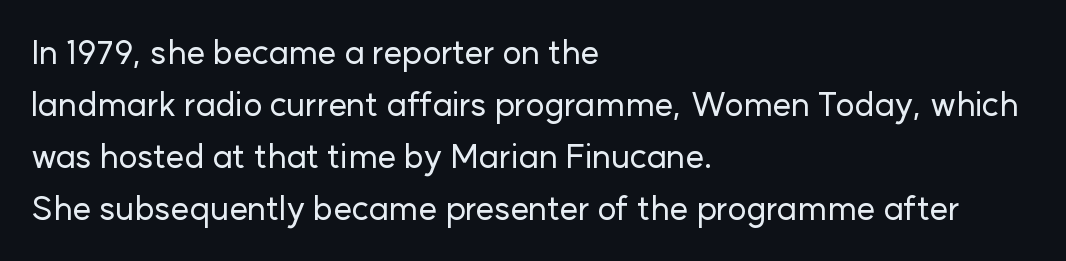
The image shows 33 px sans-serif type, upright; set left-aligned, normal line spacing (1.58x), normal letter spacing, not underlined; low stroke contrast and a medium x-height.
